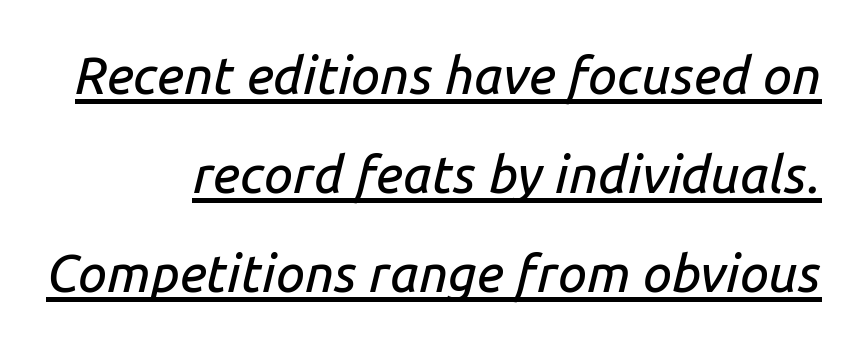
{"italic": "yes", "lean": "right", "slant_degrees": 14, "width": "normal", "stroke_contrast": "low", "x_height": "medium", "monospaced": "no", "underline": "yes", "align": "right", "line_spacing": "loose", "line_spacing_ratio": 1.9, "letter_spacing": "normal", "letter_spacing_em": 0.0, "glyph_px": 52}
